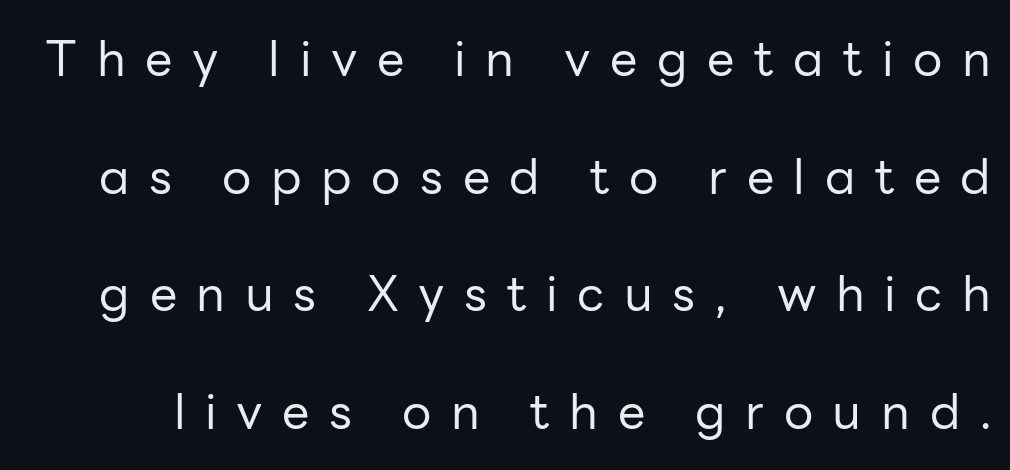
{"serif": "no", "italic": "no", "bold": "no", "weight": "regular", "width": "normal", "stroke_contrast": "low", "x_height": "medium", "monospaced": "no", "underline": "no", "line_spacing": "loose", "line_spacing_ratio": 2.4, "letter_spacing": "wide", "letter_spacing_em": 0.4, "glyph_px": 49}
